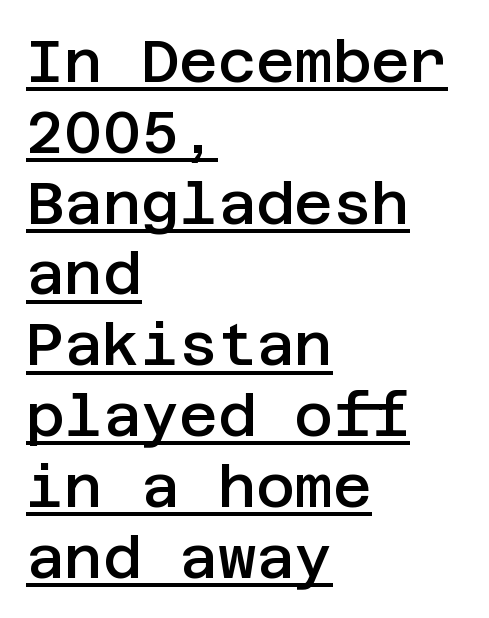
Its strokes are somewhat broadened, the hallmark of semibold type. Short and long lines alike share a common starting point at left. The letters stand straight up with perfectly vertical stems. Nobody touched the tracking dial on this one. The glyphs in this specimen are sans serif. Honestly, the underline is the first thing you notice here.
